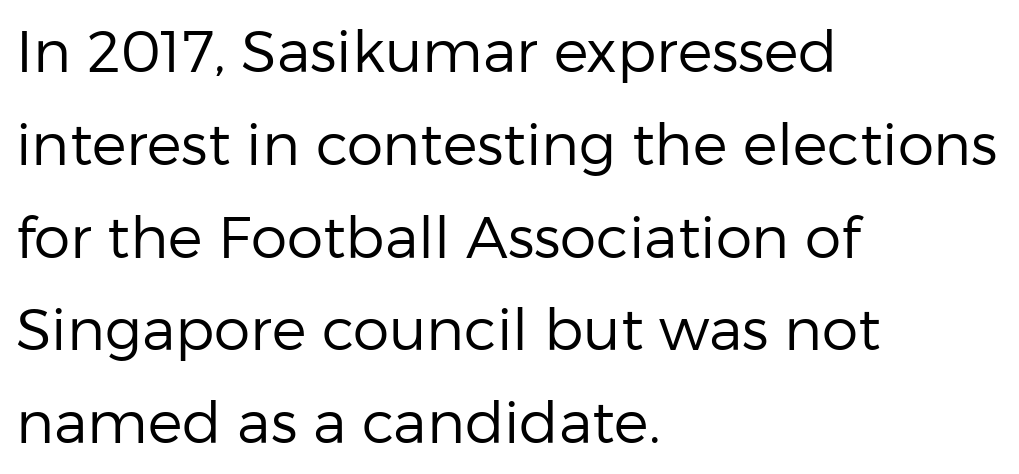
Q: Is the text bold? A: No.
Q: Is the text italic (slanted)? A: No, it is upright.
Q: Is the typeface a serif or a sans-serif typeface? A: Sans-serif.
Q: Is the text underlined? A: No.
Q: How is the paragraph aligned? A: Left-aligned.
Q: Is the spacing between letters normal or unusually wide? A: Normal.
Q: Is the spacing between lines tight, normal or loose? A: Normal.
Q: Width (condensed, normal, or wide)? A: Normal.
Q: Stroke contrast? A: Low.
Q: x-height? A: Medium.
Q: Monospaced? A: No.
